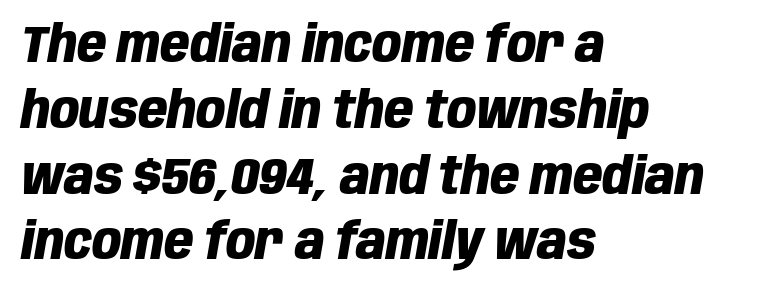
The image shows 51 px heavy, condensed type, italic (leaning right); set left-aligned, normal line spacing (1.29x), normal letter spacing, not underlined; low stroke contrast and a large x-height.
